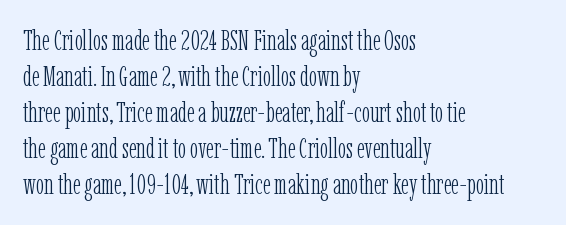
Typeset ragged right — the left edge is the straight one. This sample has the flowing, uneven cadence of proportional lettering. A clean baseline with only descenders dipping below it. Caption: face not bold, strokes unweighted. The rendering keeps characters at their native spacing. The text was rendered using a seriffed face with decorative stroke endings.
